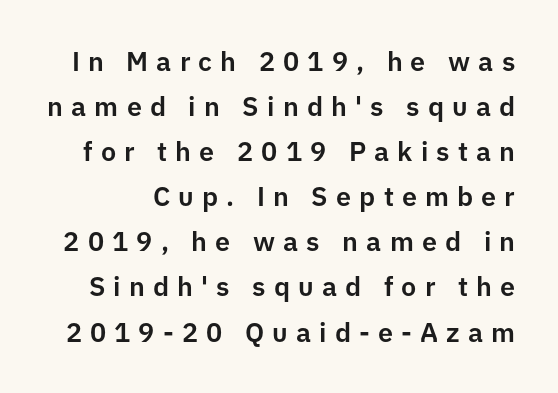
There is plenty of visible air inserted between adjacent glyphs. Anything drawn beneath the words? Only blank space. Unlike italic type, these characters show no tilt at all. A normal amount of white space separates one row of letters from the next.
